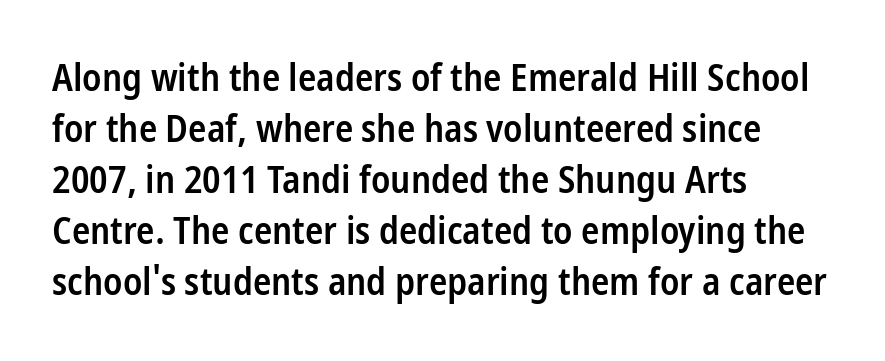
The image shows 38 px semibold, condensed sans-serif type, upright; set left-aligned, normal line spacing (1.34x), normal letter spacing, not underlined; low stroke contrast and a medium x-height.
